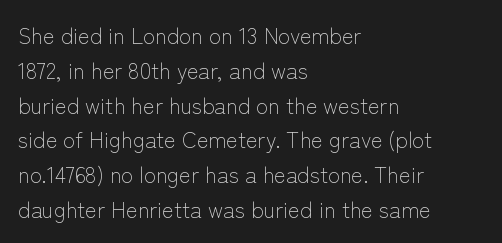
Q: Is the text bold? A: No.
Q: Is the text italic (slanted)? A: No, it is upright.
Q: Is the text underlined? A: No.
Q: How is the paragraph aligned? A: Left-aligned.
Q: Is the spacing between letters normal or unusually wide? A: Normal.
Q: Is the spacing between lines tight, normal or loose? A: Normal.
